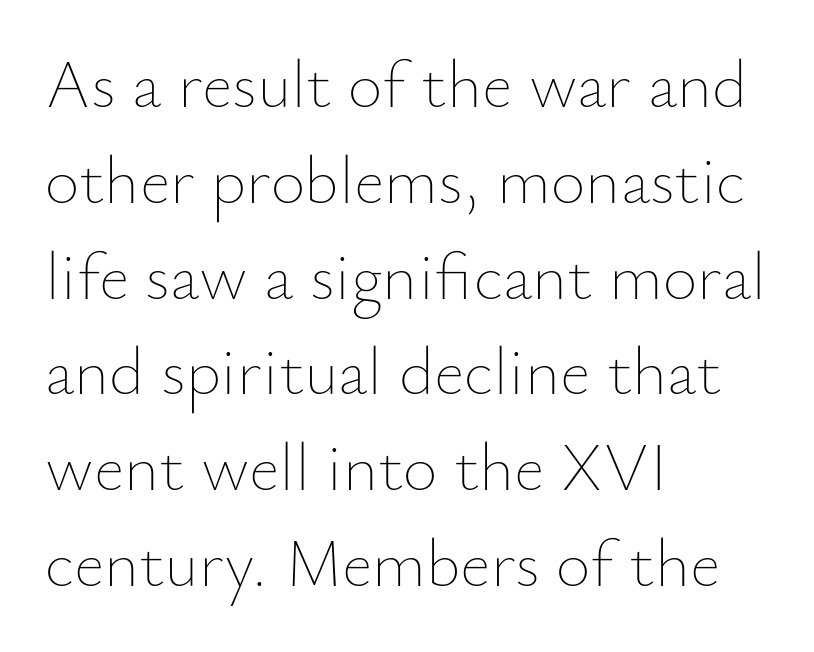
The image shows 67 px thin type, upright; set left-aligned, normal line spacing (1.43x), normal letter spacing, not underlined; low stroke contrast and a small x-height.
